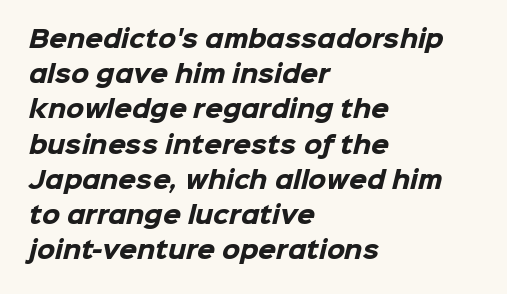
{"bold": "yes", "underline": "no", "align": "left", "line_spacing": "normal", "line_spacing_ratio": 1.53, "letter_spacing": "normal", "letter_spacing_em": 0.0, "glyph_px": 23}
